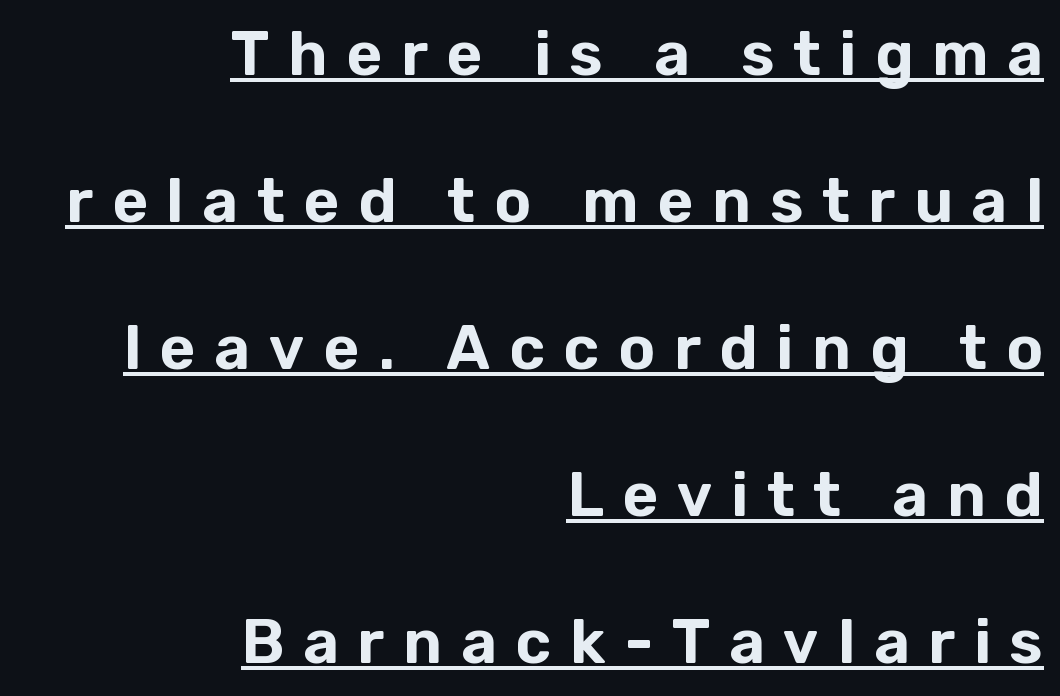
The rendered words wear a rule along their underside. Notice how the passage keeps a crisp vertical edge on the right only. Each letter keeps its own natural width here, so spacing adapts to shape. Is there much room between lines? Yes — plenty of vertical air separates them. The lettering stays uniformly vertical, giving the passage a roman look. This sample uses a sans-serif face.
